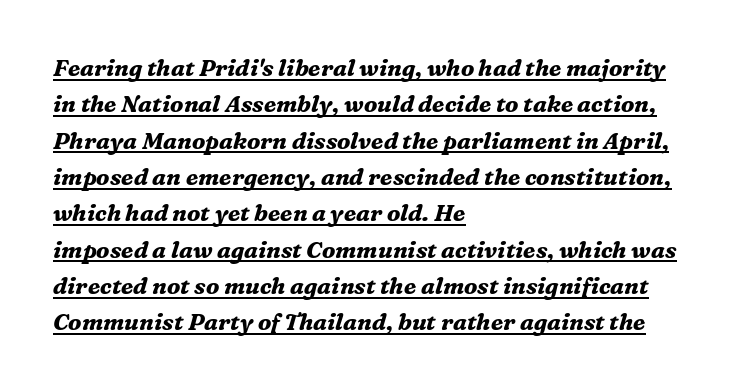
Q: Is the text bold? A: Yes.
Q: Is the text italic (slanted)? A: Yes, it leans right by about 16 degrees.
Q: Is the text underlined? A: Yes.
Q: How is the paragraph aligned? A: Left-aligned.
Q: Is the spacing between letters normal or unusually wide? A: Normal.
Q: Is the spacing between lines tight, normal or loose? A: Normal.
